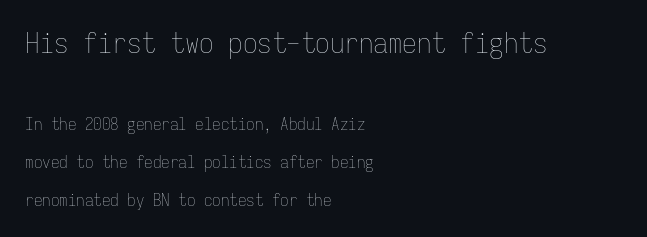
Q: Is the text bold? A: No.
Q: Is the text italic (slanted)? A: No, it is upright.
Q: Is the text underlined? A: No.
Q: How is the paragraph aligned? A: Left-aligned.
Q: Is the spacing between letters normal or unusually wide? A: Normal.
Q: Is the spacing between lines tight, normal or loose? A: Loose.
Q: Which block of text is set in a larger size, the first (top) or the second (bottom)? A: The first (top) one.
Q: Width (condensed, normal, or wide)? A: Condensed.
Q: Stroke contrast? A: Low.
Q: x-height? A: Medium.
Q: Monospaced? A: Yes.
